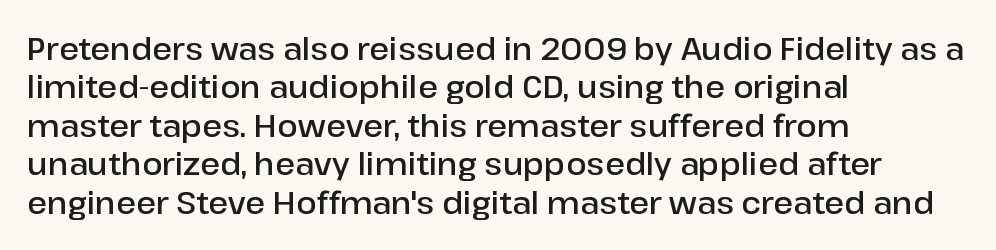
Layout note: lines flush left. Posture: straight, roman, zero tilt. Notice how descenders clear the ascenders below comfortably — that's standard leading. Regarding serifs, this sample does without them.
